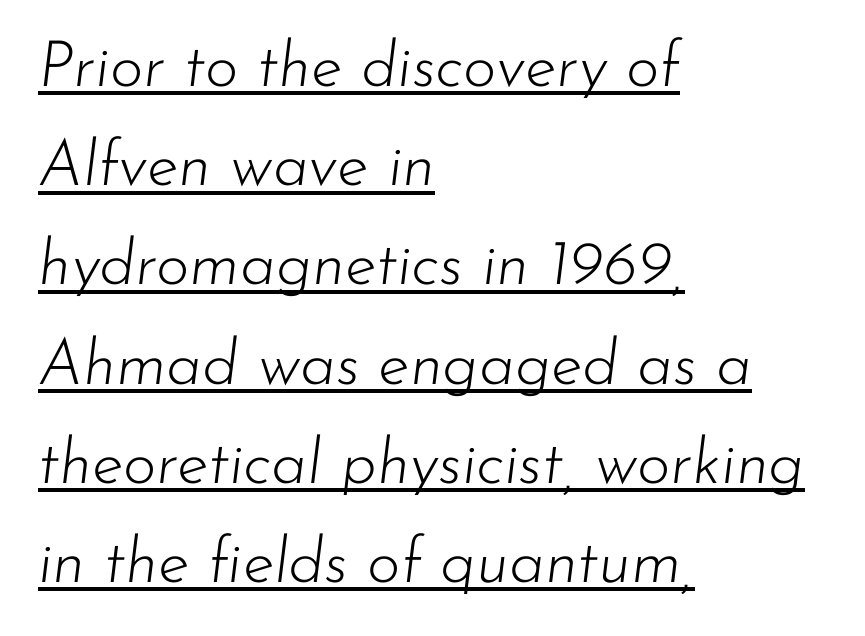
Look at the tracking — it's just the regular setting, nothing added. The strokes carry an ordinary text weight at most. A typesetter would call this proportional, since set widths differ per character. Students, observe: this is what conventionally led text looks like. The glyphs look as if they've been sheared to an angle.
